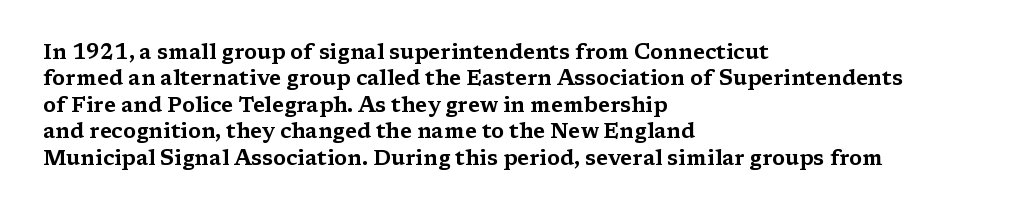
{"italic": "no", "underline": "no", "align": "left", "line_spacing": "normal", "line_spacing_ratio": 1.26, "letter_spacing": "normal", "letter_spacing_em": 0.0, "glyph_px": 21}
